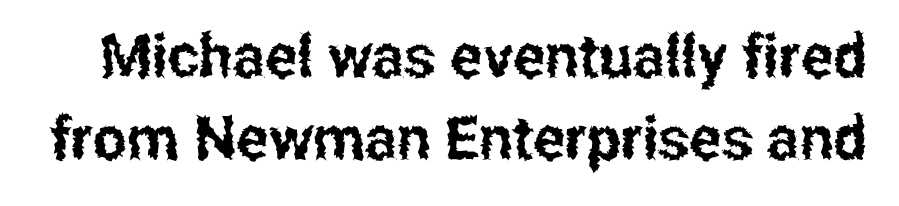
The image shows 60 px condensed sans-serif type, upright; set normal line spacing (1.36x), normal letter spacing, not underlined; low stroke contrast and a medium x-height.
